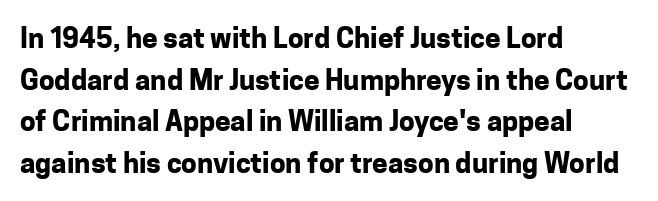
The image shows 28 px bold sans-serif type, upright; set left-aligned, normal line spacing (1.49x), normal letter spacing, not underlined; low stroke contrast and a medium x-height.
